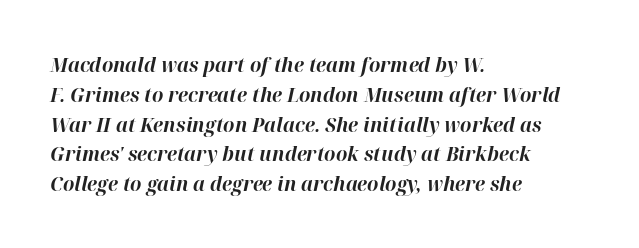
Words appear dense and cohesive because spacing is normal. Anything drawn beneath the words? Only blank space. Regular leading. Students, this is bold: see how much ink each stroke carries.
